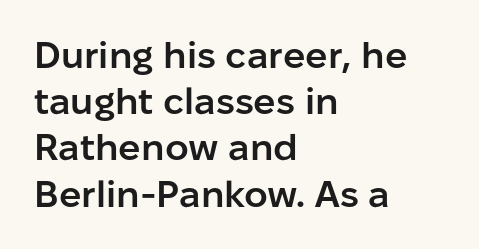
Here the designer chose a conventional face with non-uniform glyph widths. The words here are not underlined. No feet cap the strokes, marking this as sans-serif type. How heavy is the stroke? Medium-heavy — a semibold, shy of bold. The passage is arranged the way most books set body copy — flush left.
